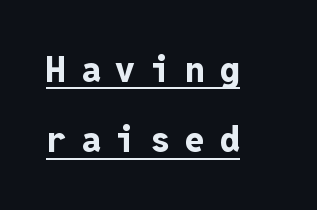
{"serif": "no", "italic": "no", "bold": "yes", "weight": "bold", "width": "normal", "stroke_contrast": "low", "x_height": "medium", "monospaced": "yes", "underline": "yes", "align": "left", "line_spacing": "loose", "line_spacing_ratio": 2.01, "letter_spacing": "wide", "letter_spacing_em": 0.43, "glyph_px": 35}
